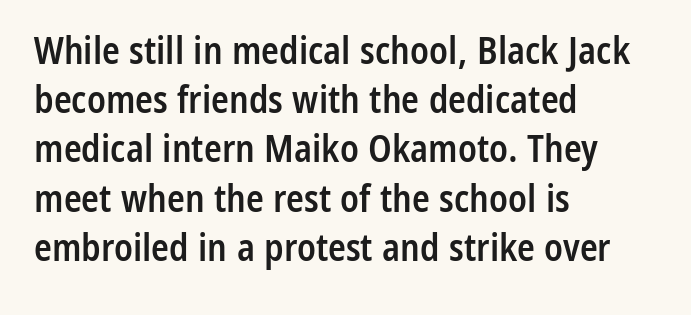
Semibold letterforms, between regular and bold. Varying glyph widths throughout — classic text-font behaviour. How would I describe the line gaps? Plain and ordinary. These lines keep a tight, regular rhythm from letter to letter. Typeset ragged right — the left edge is the straight one.
